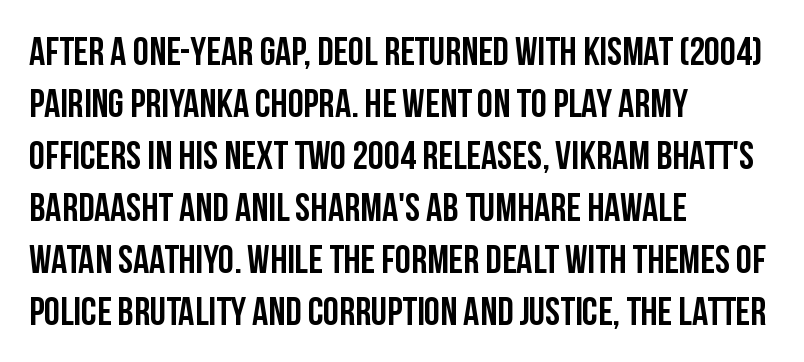
The image shows 40 px condensed sans-serif type, upright; set left-aligned, normal line spacing (1.3x), normal letter spacing, not underlined; low stroke contrast and a large x-height.
